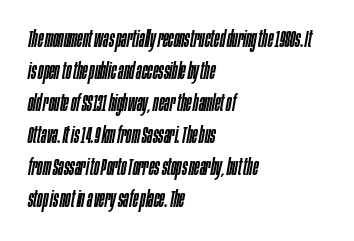
The image shows 23 px text type, italic (leaning right); set left-aligned, normal line spacing (1.39x), normal letter spacing, not underlined.
